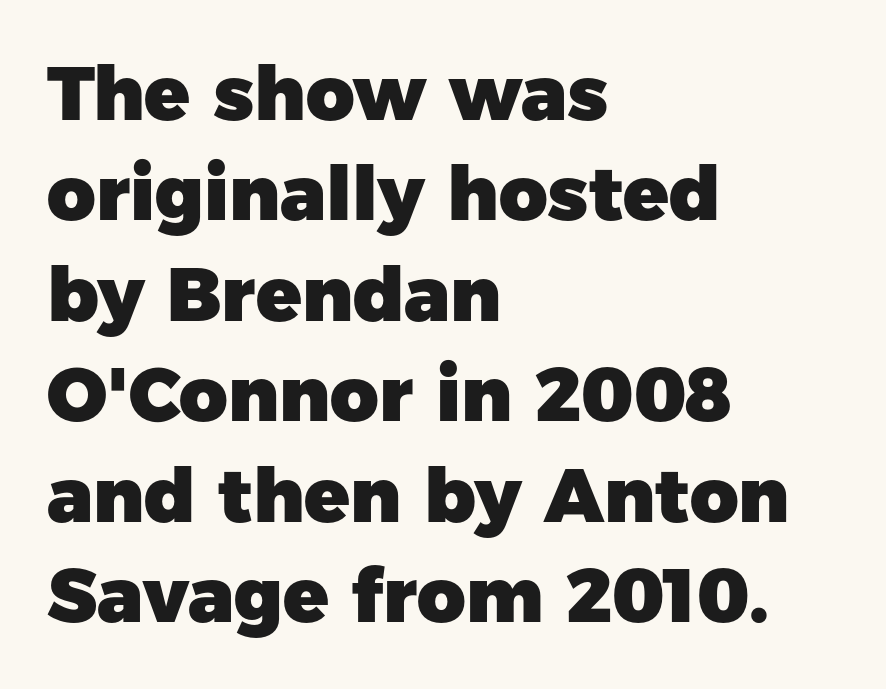
The image shows 75 px heavy sans-serif type, upright; set left-aligned, normal line spacing (1.34x), normal letter spacing, not underlined; low stroke contrast and a medium x-height.
